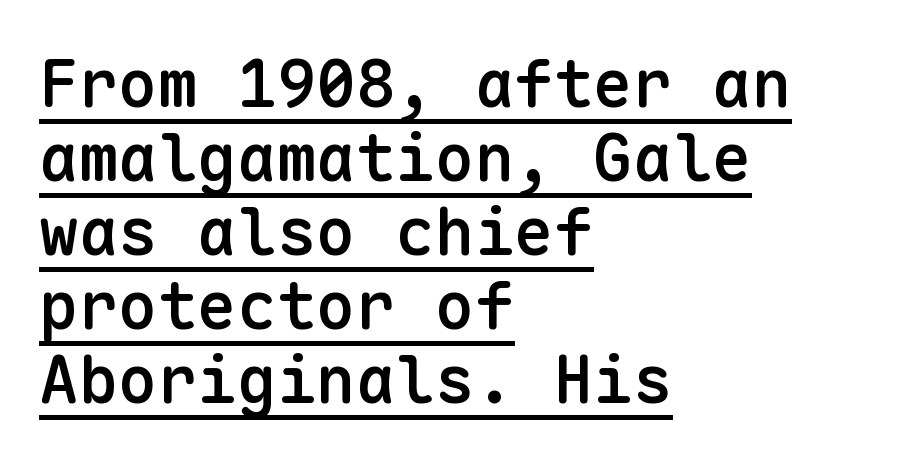
Q: Is the text bold? A: Semi-bold.
Q: Is the text italic (slanted)? A: No, it is upright.
Q: Is the typeface a serif or a sans-serif typeface? A: Sans-serif.
Q: Is the text underlined? A: Yes.
Q: How is the paragraph aligned? A: Left-aligned.
Q: Is the spacing between letters normal or unusually wide? A: Normal.
Q: Is the spacing between lines tight, normal or loose? A: Tight.
Q: Width (condensed, normal, or wide)? A: Normal.
Q: Stroke contrast? A: Low.
Q: x-height? A: Medium.
Q: Monospaced? A: Yes.
